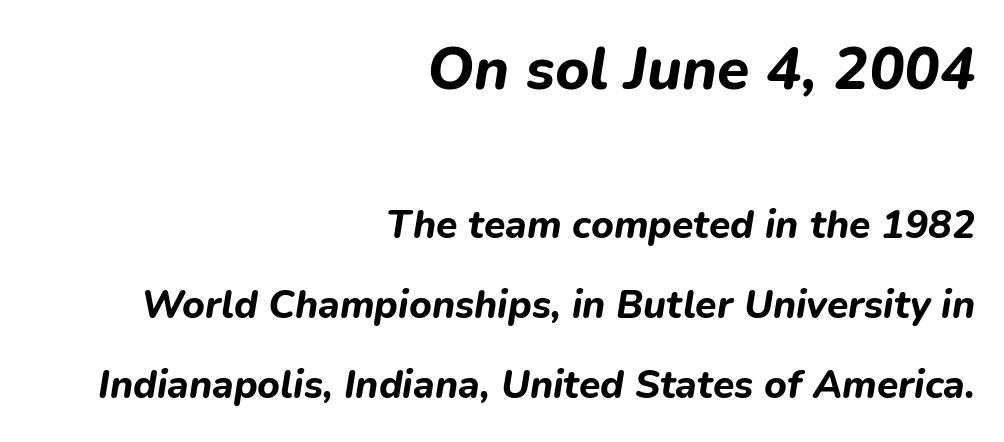
Italic: yes, the glyphs are oblique. Compared with typical paragraphs, the rows here are farther apart. Short and long lines alike share a common ending point at right. The passage shown is typed in a proportional face where columns would drift.
